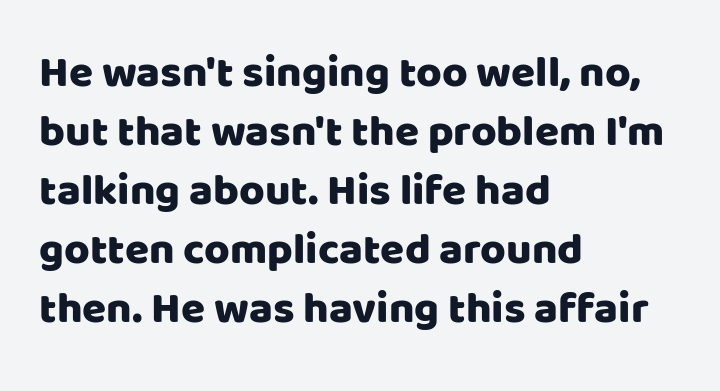
How would I describe the line gaps? Plain and ordinary. Varying glyph widths throughout — classic text-font behaviour. This sample is left-justified, so line endings fall wherever the words run out. You could call the tracking neutral — neither tight nor loose. No feet cap the strokes, marking this as sans-serif type.
